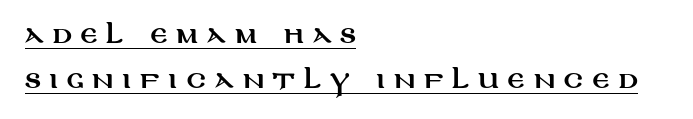
Q: Is the text italic (slanted)? A: No, it is upright.
Q: Is the text underlined? A: Yes.
Q: How is the paragraph aligned? A: Left-aligned.
Q: Is the spacing between letters normal or unusually wide? A: Unusually wide.
Q: Is the spacing between lines tight, normal or loose? A: Loose.
